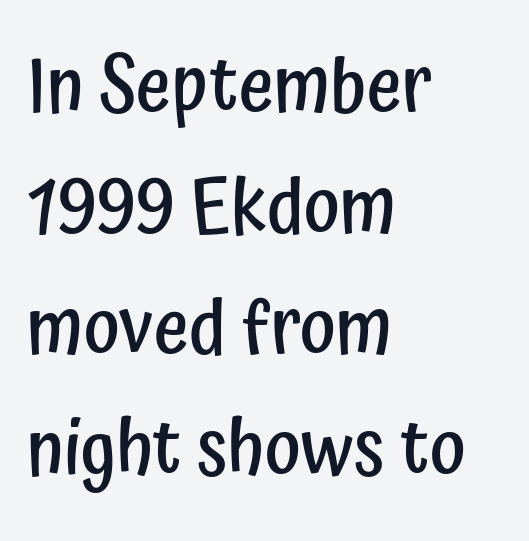
The image shows 76 px semibold, condensed sans-serif type, upright; set left-aligned, normal line spacing (1.59x), normal letter spacing, not underlined; low stroke contrast and a medium x-height.
